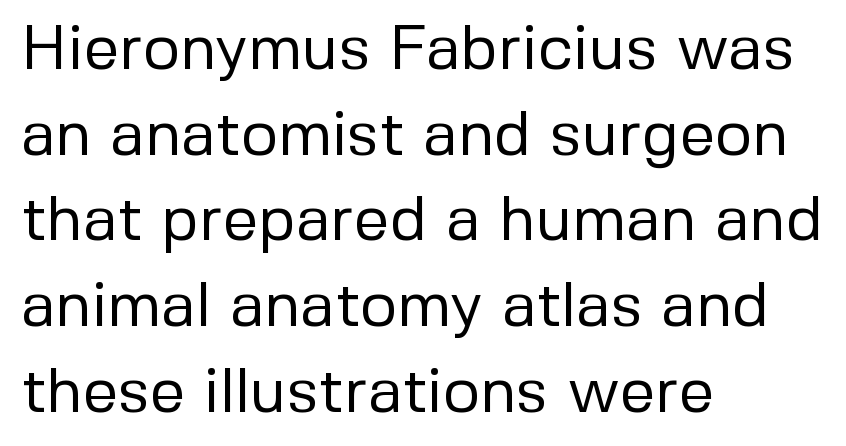
The image shows 63 px regular-weight sans-serif type, upright; set left-aligned, normal line spacing (1.36x), normal letter spacing, not underlined; low stroke contrast and a medium x-height.
